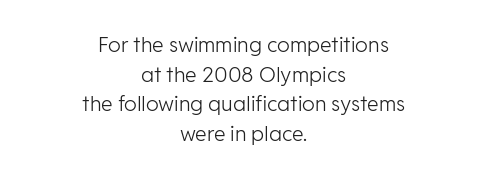
{"italic": "no", "bold": "no", "underline": "no", "align": "center", "line_spacing": "normal", "line_spacing_ratio": 1.41, "letter_spacing": "normal", "letter_spacing_em": 0.0, "glyph_px": 21}
